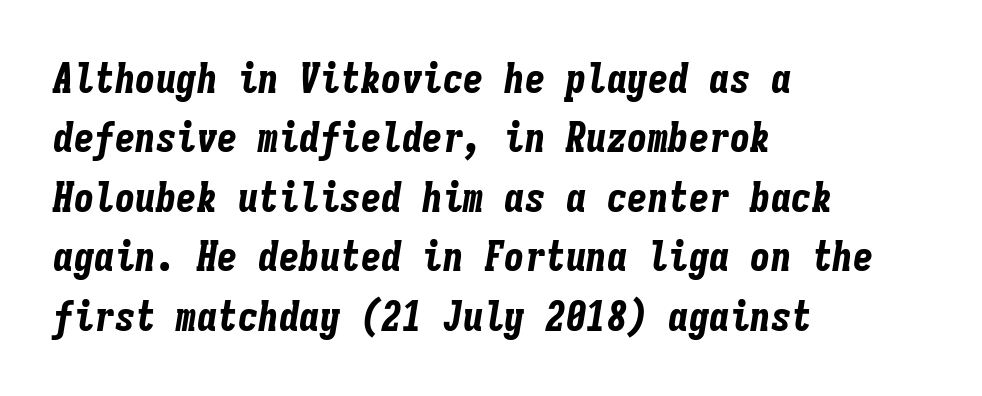
{"italic": "yes", "lean": "right", "slant_degrees": 9, "bold": "yes", "weight": "bold", "width": "condensed", "stroke_contrast": "low", "x_height": "medium", "monospaced": "yes", "underline": "no", "align": "left", "line_spacing": "normal", "line_spacing_ratio": 1.45, "letter_spacing": "normal", "letter_spacing_em": 0.0, "glyph_px": 41}
